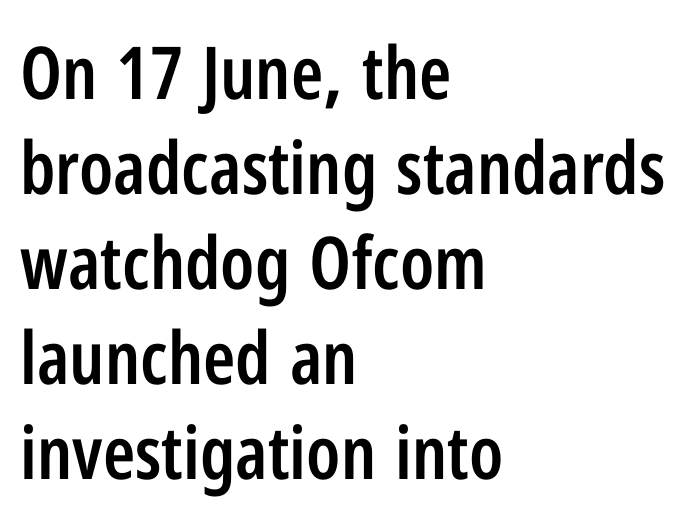
Q: Is the text bold? A: Semi-bold.
Q: Is the text italic (slanted)? A: No, it is upright.
Q: Is the typeface a serif or a sans-serif typeface? A: Sans-serif.
Q: Is the text underlined? A: No.
Q: How is the paragraph aligned? A: Left-aligned.
Q: Is the spacing between letters normal or unusually wide? A: Normal.
Q: Is the spacing between lines tight, normal or loose? A: Normal.
Q: Width (condensed, normal, or wide)? A: Condensed.
Q: Stroke contrast? A: Low.
Q: x-height? A: Medium.
Q: Monospaced? A: No.
